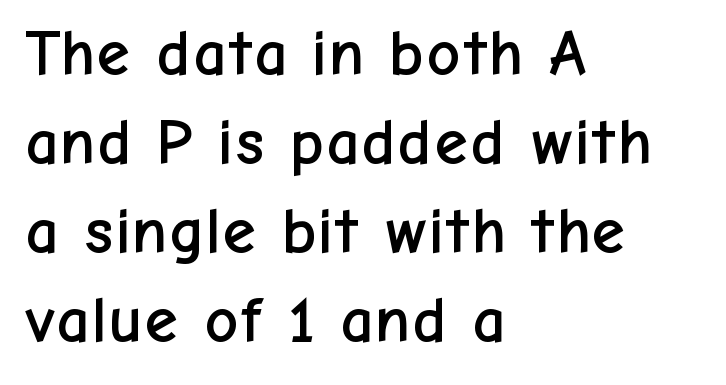
The rendering uses natural spacing where letterforms have individual widths. The passage shown is not underscored anywhere. The designer left line spacing at the default. Note: no serifs on the glyphs. This rendering leaves character spacing at its baseline value. The paragraph has a hard left edge and a soft right edge.
